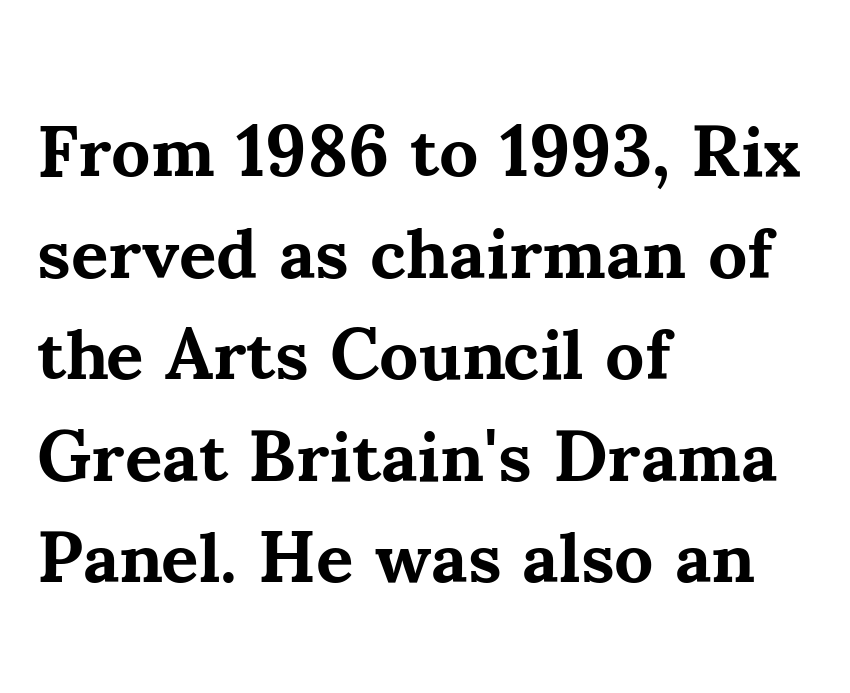
Examine the stroke ends and you'll spot serifs. Spacing verdict: proportional, widths tailored to each character. The rendering uses a bold face; every stroke is thick and dark. Whoever set this chose a conventional vertical rhythm. The paragraph has a hard left edge and a soft right edge.
